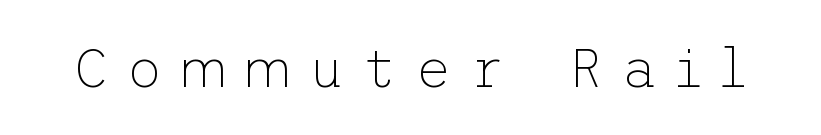
Q: Is the text bold? A: No.
Q: Is the text italic (slanted)? A: No, it is upright.
Q: Is the typeface a serif or a sans-serif typeface? A: Sans-serif.
Q: Is the text underlined? A: No.
Q: Is the spacing between letters normal or unusually wide? A: Unusually wide.
Q: Width (condensed, normal, or wide)? A: Normal.
Q: Stroke contrast? A: Low.
Q: x-height? A: Medium.
